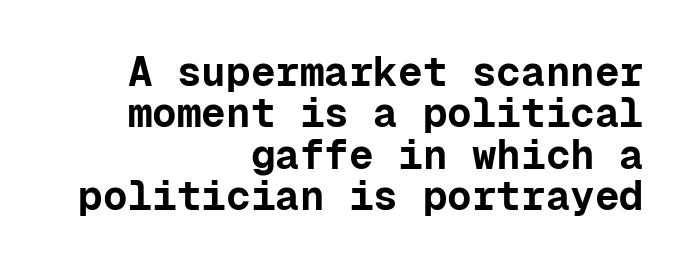
{"serif": "no", "italic": "no", "bold": "yes", "weight": "bold", "width": "normal", "stroke_contrast": "low", "x_height": "medium", "monospaced": "yes", "underline": "no", "align": "right", "line_spacing": "tight", "line_spacing_ratio": 1.01, "letter_spacing": "normal", "letter_spacing_em": 0.0, "glyph_px": 41}
